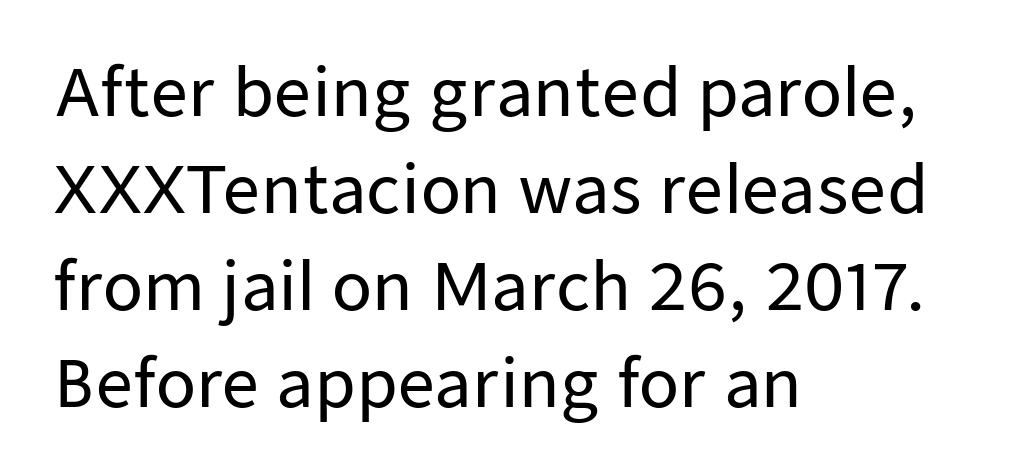
These lines sit exactly where default settings would place them. Here the designer chose a conventional face with non-uniform glyph widths. These lines are composed in type without serifs. Decoration check: the copy has no underline. Tracking here is standard; glyphs follow each other at the usual distance.
